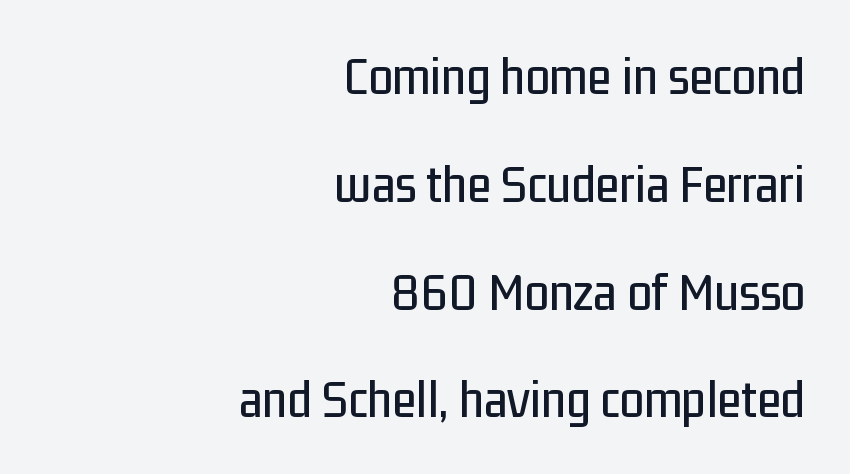
Q: Is the text italic (slanted)? A: No, it is upright.
Q: Is the typeface a serif or a sans-serif typeface? A: Sans-serif.
Q: Is the text underlined? A: No.
Q: How is the paragraph aligned? A: Right-aligned.
Q: Is the spacing between letters normal or unusually wide? A: Normal.
Q: Is the spacing between lines tight, normal or loose? A: Loose.
Q: Width (condensed, normal, or wide)? A: Condensed.
Q: Stroke contrast? A: Low.
Q: x-height? A: Medium.
Q: Monospaced? A: No.
